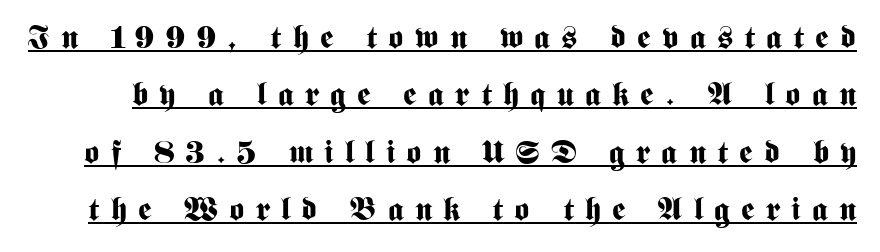
The string is rendered with underlining switched on. This sample has the flowing, uneven cadence of proportional lettering. How are the letters spaced? Widely, with obvious added tracking. Bold? Absolutely — the strokes are thick and heavy. These lines were composed using upright roman letters. The face used here is a sans, in the tradition of grotesques and geometrics.
